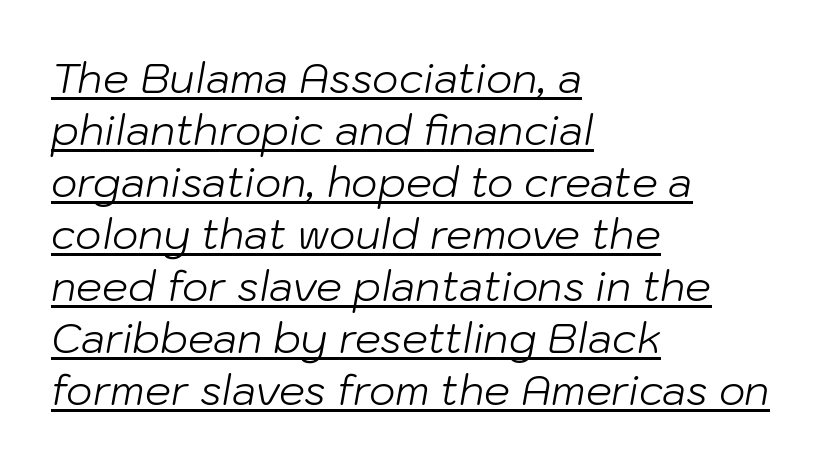
Quick note: interline space is typical. This is underlined copy, the kind a proofreader might mark for attention. On a weight scale, this lands at 450 or below. Is the letter spacing exaggerated? No — it looks like the ordinary default. These lines are rendered in a variable-pitch font.
